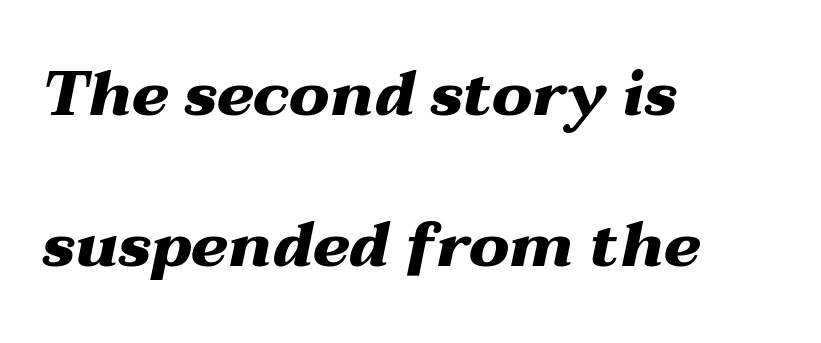
Q: Is the text bold? A: Yes.
Q: Is the text italic (slanted)? A: Yes, it leans right by about 12 degrees.
Q: Is the text underlined? A: No.
Q: How is the paragraph aligned? A: Left-aligned.
Q: Is the spacing between letters normal or unusually wide? A: Normal.
Q: Is the spacing between lines tight, normal or loose? A: Loose.
Q: Width (condensed, normal, or wide)? A: Wide.
Q: Stroke contrast? A: Medium.
Q: x-height? A: Medium.
Q: Monospaced? A: No.
